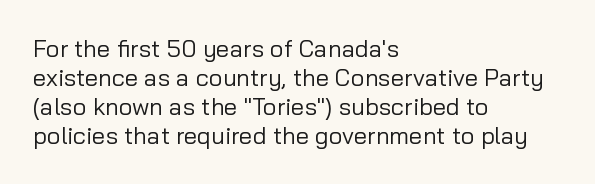
Q: Is the text bold? A: No.
Q: Is the text italic (slanted)? A: No, it is upright.
Q: Is the text underlined? A: No.
Q: How is the paragraph aligned? A: Left-aligned.
Q: Is the spacing between letters normal or unusually wide? A: Normal.
